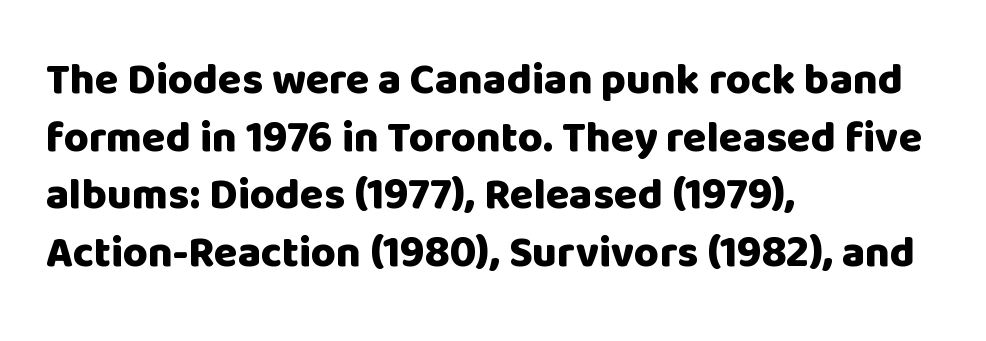
The setting favours the left margin, as ordinary paragraphs usually do. Rendered with straight, roman letterforms. The designer went with a sans here, leaving each stem footless. Horizontal bands of white between lines are of average thickness. Caption: bold face, heavy strokes.
